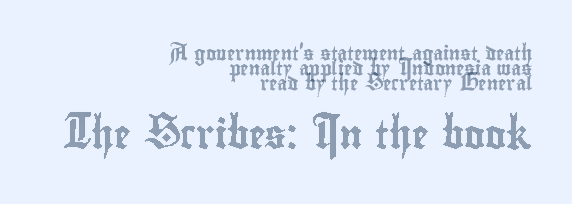
Q: Is the text italic (slanted)? A: No, it is upright.
Q: Is the text underlined? A: No.
Q: How is the paragraph aligned? A: Right-aligned.
Q: Is the spacing between letters normal or unusually wide? A: Normal.
Q: Is the spacing between lines tight, normal or loose? A: Tight.
Q: Which block of text is set in a larger size, the first (top) or the second (bottom)? A: The second (bottom) one.
Q: Width (condensed, normal, or wide)? A: Condensed.
Q: x-height? A: Small.
Q: Monospaced? A: No.
